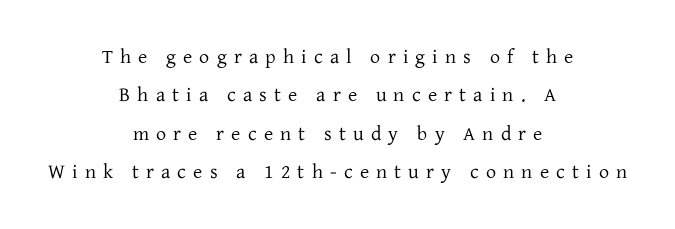
This rendering features lettering with no underline. Loose tracking; the words dissolve into strings of separated letters. The rendering positions every line midway between the sides. The letterforms sit at book weight or below. If you measured baseline to baseline, you'd find a long distance. A roman cut, with each character standing at attention.
